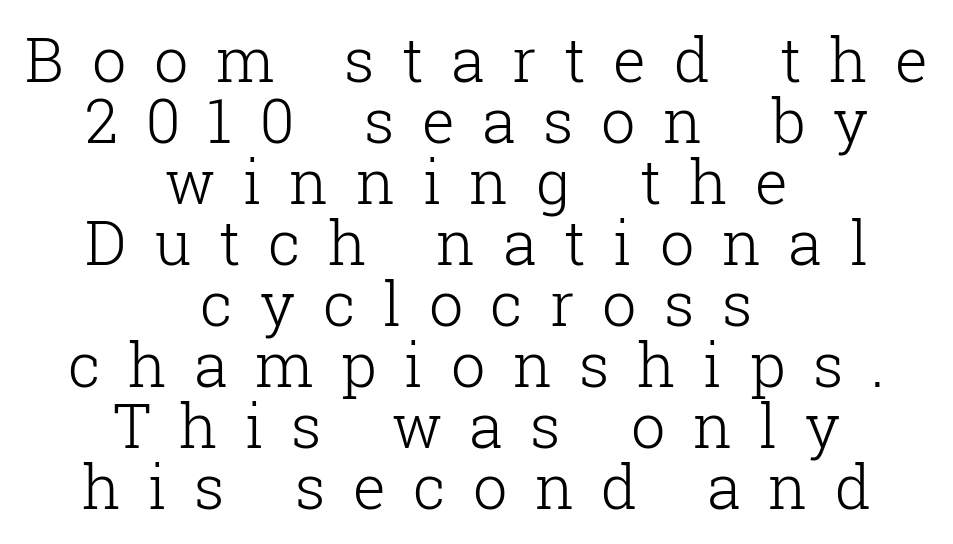
Q: Is the text bold? A: No.
Q: Is the text italic (slanted)? A: No, it is upright.
Q: Is the typeface a serif or a sans-serif typeface? A: Serif.
Q: Is the text underlined? A: No.
Q: How is the paragraph aligned? A: Centered.
Q: Is the spacing between letters normal or unusually wide? A: Unusually wide.
Q: Is the spacing between lines tight, normal or loose? A: Tight.
Q: Width (condensed, normal, or wide)? A: Normal.
Q: Stroke contrast? A: Low.
Q: x-height? A: Medium.
Q: Monospaced? A: No.
